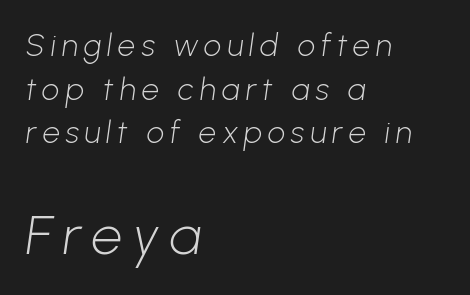
Which of the two is more prominent by size? The second, at the bottom. A sans-serif font was chosen for this passage. Character widths vary here, with narrow letters taking less room than wide ones. This rendering uses left alignment, leaving the right contour irregular.
